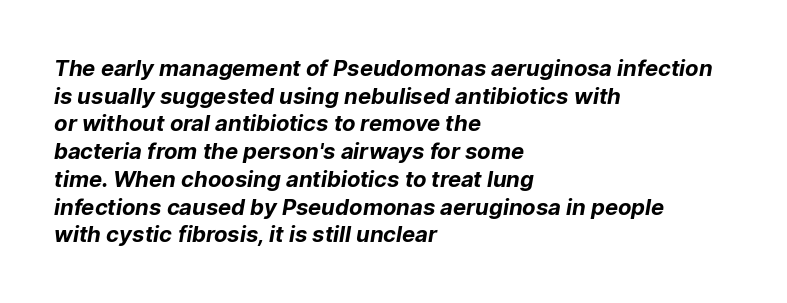
{"bold": "yes", "underline": "no", "align": "left", "line_spacing": "normal", "line_spacing_ratio": 1.26, "letter_spacing": "normal", "letter_spacing_em": 0.0, "glyph_px": 22}
